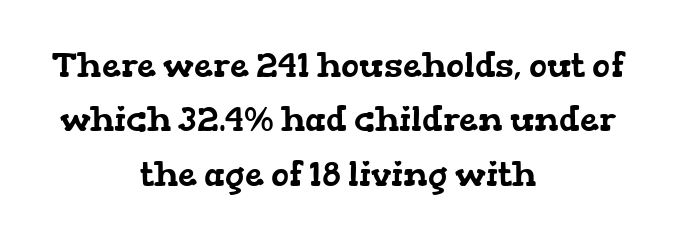
Q: Is the typeface a serif or a sans-serif typeface? A: Serif.
Q: Is the text underlined? A: No.
Q: How is the paragraph aligned? A: Centered.
Q: Is the spacing between letters normal or unusually wide? A: Normal.
Q: Is the spacing between lines tight, normal or loose? A: Normal.
Q: Width (condensed, normal, or wide)? A: Wide.
Q: Stroke contrast? A: Low.
Q: x-height? A: Medium.
Q: Monospaced? A: No.
